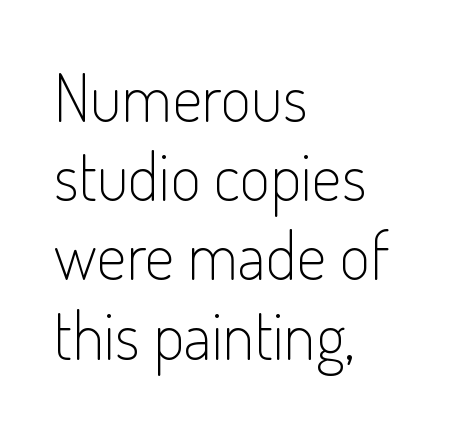
{"serif": "no", "italic": "no", "bold": "no", "weight": "light", "width": "condensed", "stroke_contrast": "low", "x_height": "small", "monospaced": "no", "underline": "no", "align": "left", "line_spacing_ratio": 1.2, "letter_spacing": "normal", "letter_spacing_em": 0.0, "glyph_px": 66}
